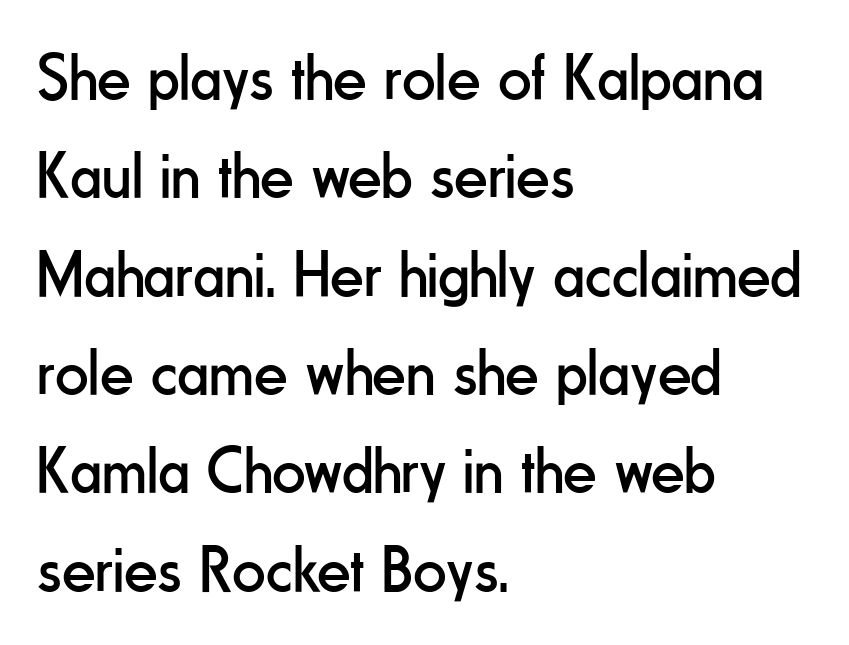
{"serif": "no", "italic": "no", "bold": "no", "weight": "regular", "width": "condensed", "stroke_contrast": "low", "x_height": "small", "monospaced": "no", "underline": "no", "align": "left", "line_spacing": "normal", "line_spacing_ratio": 1.49, "letter_spacing": "normal", "letter_spacing_em": 0.0, "glyph_px": 66}
